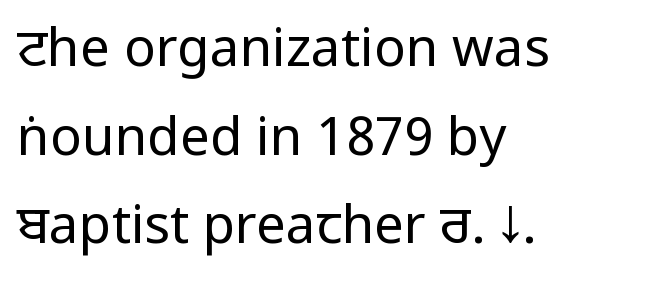
{"serif": "no", "italic": "no", "bold": "no", "weight": "regular", "width": "condensed", "stroke_contrast": "low", "underline": "no", "align": "left", "line_spacing": "normal", "line_spacing_ratio": 1.67, "letter_spacing": "normal", "letter_spacing_em": 0.0, "glyph_px": 53}
